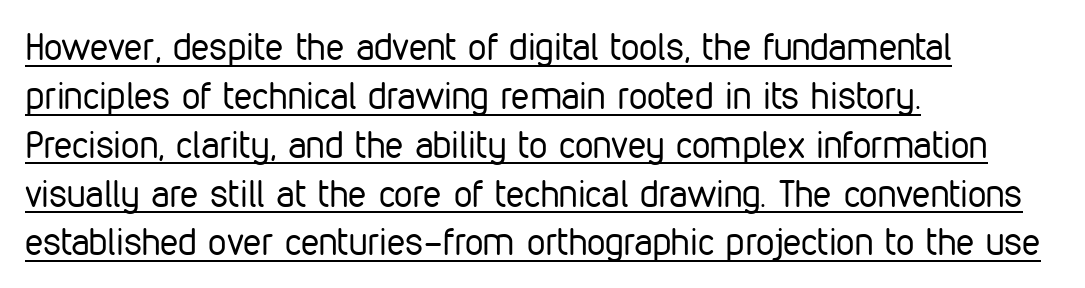
Varying glyph widths throughout — classic text-font behaviour. Interline gaps are of average width in this sample. Notice how the stems are strictly vertical — no italics here. The words here are underlined. The lines are quadded left. The typesetting does not lean heavy: it is not bold.
